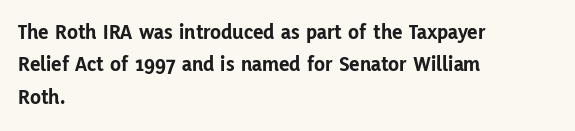
The image shows 22 px bold type, upright; set left-aligned, normal line spacing (1.47x), normal letter spacing, not underlined.
